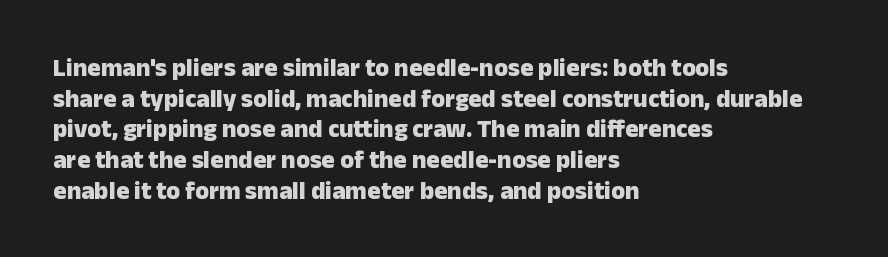
Q: Is the text bold? A: Yes.
Q: Is the text italic (slanted)? A: No, it is upright.
Q: Is the text underlined? A: No.
Q: How is the paragraph aligned? A: Left-aligned.
Q: Is the spacing between letters normal or unusually wide? A: Normal.
